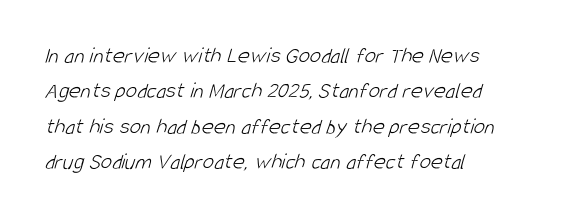
The image shows 23 px text type; set left-aligned, normal line spacing (1.54x), normal letter spacing, not underlined.
